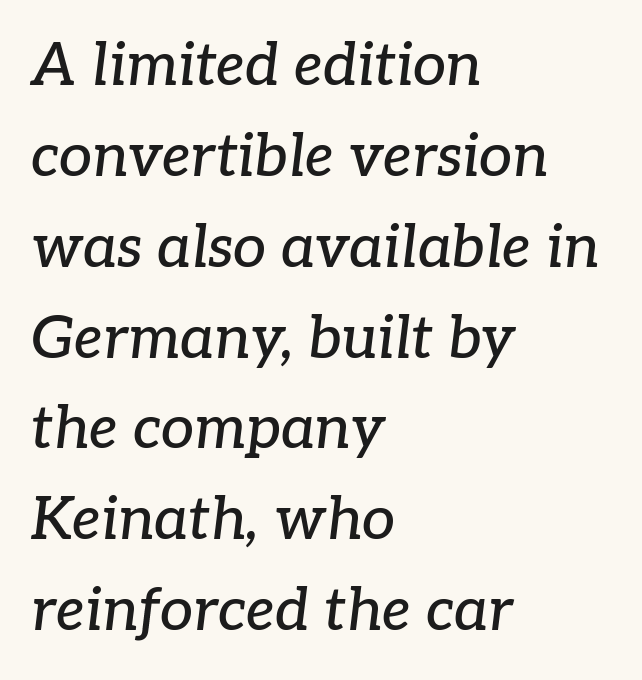
Baseline-to-baseline distance is the conventional proportion of letter height. The rendering shows small feet on the letterforms — a serif design. Each letter keeps its own natural width here, so spacing adapts to shape. The space directly below the letters is spotless. The specimen reads as italic at a glance.
